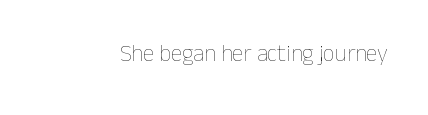
Q: Is the text bold? A: No.
Q: Is the text italic (slanted)? A: No, it is upright.
Q: Is the text underlined? A: No.
Q: Is the spacing between letters normal or unusually wide? A: Normal.
